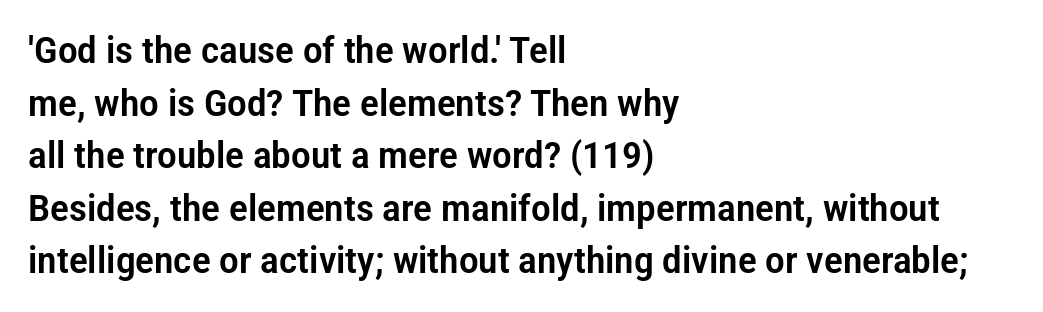
Q: Is the text italic (slanted)? A: No, it is upright.
Q: Is the typeface a serif or a sans-serif typeface? A: Sans-serif.
Q: Is the text underlined? A: No.
Q: How is the paragraph aligned? A: Left-aligned.
Q: Is the spacing between letters normal or unusually wide? A: Normal.
Q: Is the spacing between lines tight, normal or loose? A: Normal.
Q: Width (condensed, normal, or wide)? A: Condensed.
Q: Stroke contrast? A: Low.
Q: x-height? A: Medium.
Q: Monospaced? A: No.
